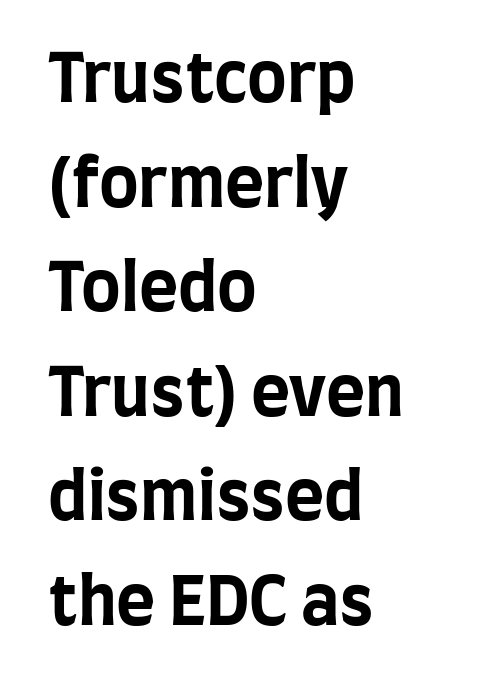
The image shows 67 px bold, condensed sans-serif type, upright; set left-aligned, normal line spacing (1.56x), normal letter spacing, not underlined; low stroke contrast and a large x-height.
